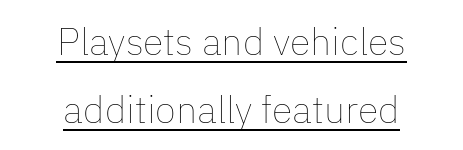
Q: Is the text bold? A: No.
Q: Is the text italic (slanted)? A: No, it is upright.
Q: Is the text underlined? A: Yes.
Q: How is the paragraph aligned? A: Centered.
Q: Is the spacing between letters normal or unusually wide? A: Normal.
Q: Width (condensed, normal, or wide)? A: Normal.
Q: Stroke contrast? A: Low.
Q: x-height? A: Medium.
Q: Monospaced? A: No.
